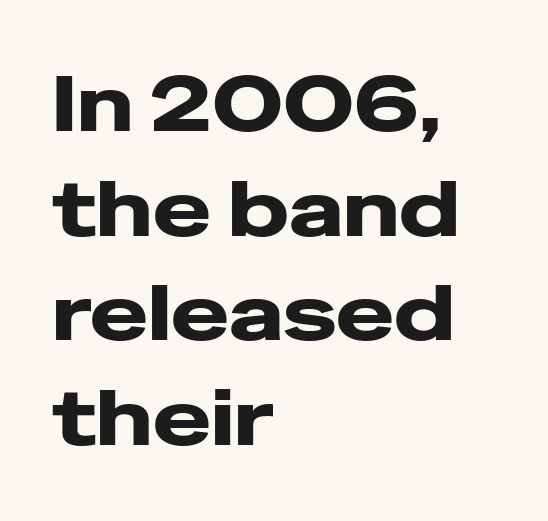
Set as a true bold cut, around the 700 mark. A student would call this left alignment; a typographer would say flush left, rag right. The gap between lines stays unmarked. The letters stand straight up with perfectly vertical stems. Normally led — the rows are evenly, conventionally spaced. Note: no serifs on the glyphs.
